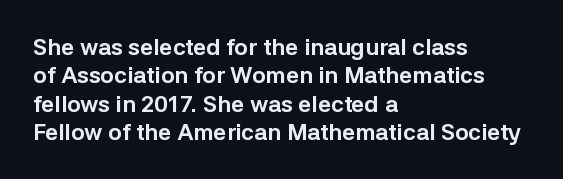
Plain, unruled lines of type. Heft: maximum for text — a bold. The tracking reads as untouched default to a designer's eye. Nope, not italic — everything's standing straight.
